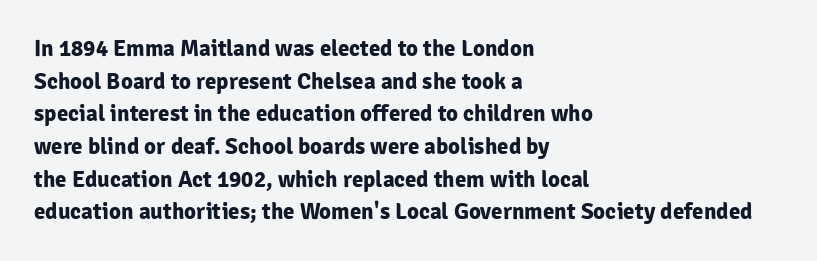
Q: Is the text bold? A: Yes.
Q: Is the text italic (slanted)? A: No, it is upright.
Q: Is the text underlined? A: No.
Q: How is the paragraph aligned? A: Left-aligned.
Q: Is the spacing between letters normal or unusually wide? A: Normal.
Q: Is the spacing between lines tight, normal or loose? A: Normal.
